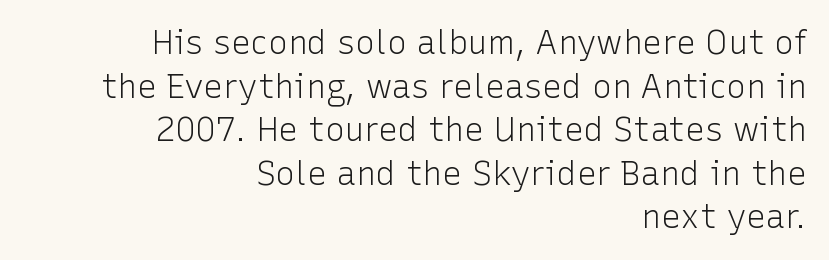
The image shows 33 px light sans-serif type, upright; set right-aligned, normal line spacing (1.32x), normal letter spacing, not underlined; low stroke contrast and a medium x-height.
